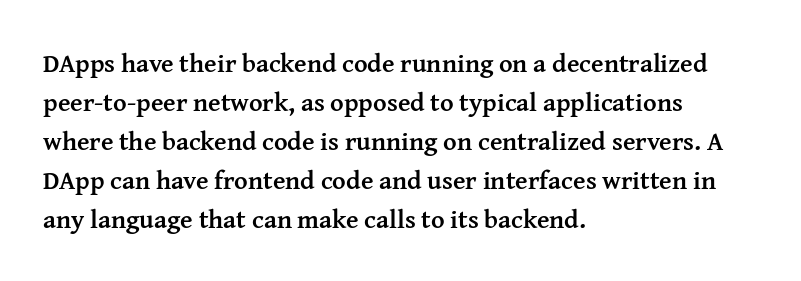
The image shows 26 px bold type, upright; set left-aligned, normal line spacing (1.5x), normal letter spacing, not underlined.
